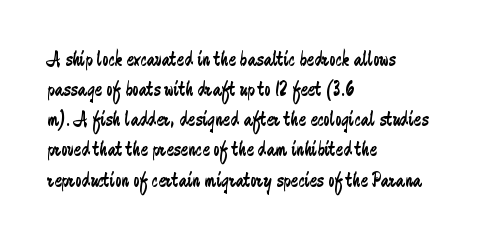
The letterforms sit shoulder to shoulder at normal distance. The space directly below the letters is spotless. Counters stay open thanks to moderate or lighter strokes. The vertical gap from one line to the next is medium. The ragged edge is on the right, which tells us the setting is flush left.
